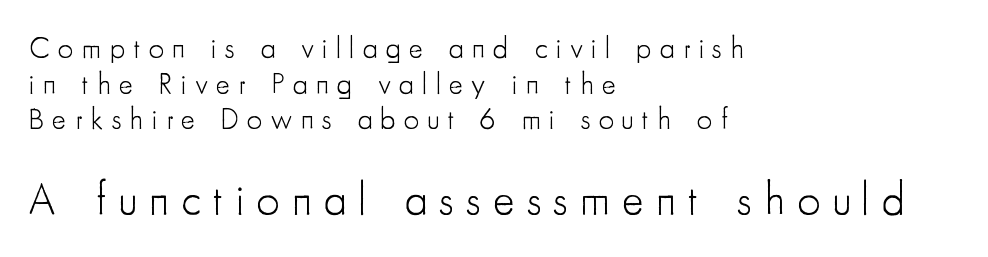
Q: Is the text bold? A: No.
Q: Is the text italic (slanted)? A: No, it is upright.
Q: Is the typeface a serif or a sans-serif typeface? A: Sans-serif.
Q: Is the text underlined? A: No.
Q: How is the paragraph aligned? A: Left-aligned.
Q: Is the spacing between letters normal or unusually wide? A: Unusually wide.
Q: Which block of text is set in a larger size, the first (top) or the second (bottom)? A: The second (bottom) one.
Q: Width (condensed, normal, or wide)? A: Condensed.
Q: Stroke contrast? A: Low.
Q: x-height? A: Small.
Q: Monospaced? A: No.
